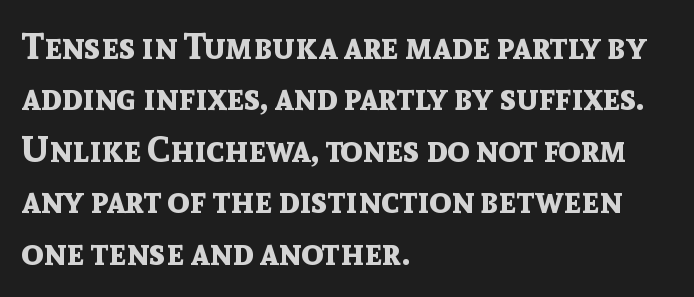
The image shows 36 px bold sans-serif type, upright; set left-aligned, normal line spacing (1.43x), normal letter spacing, not underlined; a medium x-height.
